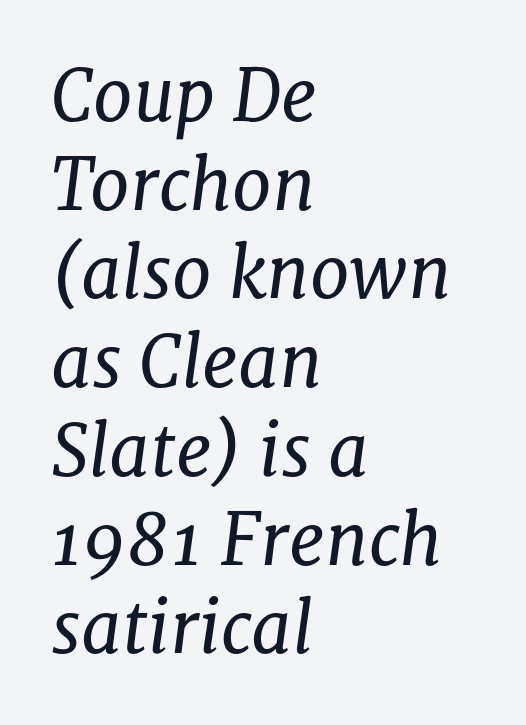
{"serif": "yes", "italic": "yes", "lean": "right", "slant_degrees": 8, "bold": "no", "weight": "regular", "width": "normal", "stroke_contrast": "low", "x_height": "medium", "monospaced": "no", "underline": "no", "align": "left", "line_spacing": "normal", "line_spacing_ratio": 1.25, "letter_spacing": "normal", "letter_spacing_em": 0.0, "glyph_px": 71}
